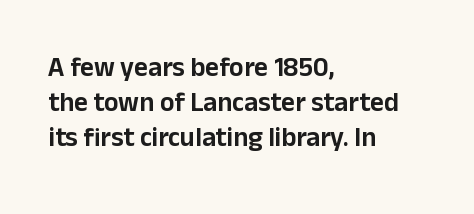
In CSS terms this would be text-align: left. Does the lettering tilt? It doesn't — this is upright. The strip under each line holds only bare page. Each word holds together tightly as a unit, with standard inter-letter gaps. These lines sit exactly where default settings would place them.
